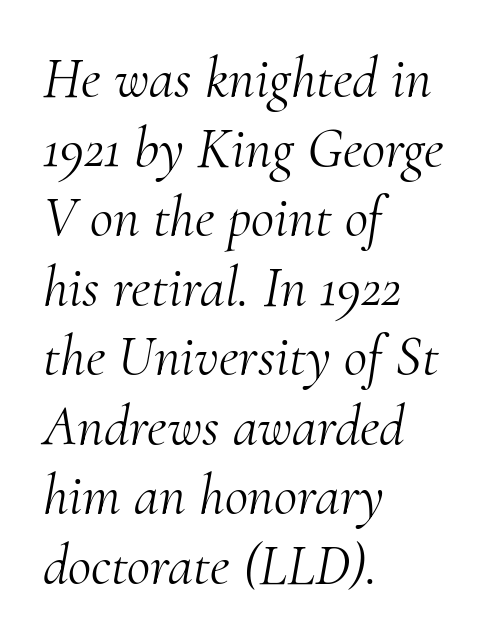
{"serif": "yes", "italic": "yes", "lean": "right", "slant_degrees": 10, "bold": "no", "weight": "light", "width": "normal", "stroke_contrast": "medium", "x_height": "small", "monospaced": "no", "underline": "no", "align": "left", "line_spacing_ratio": 1.22, "letter_spacing": "normal", "letter_spacing_em": 0.0, "glyph_px": 57}
